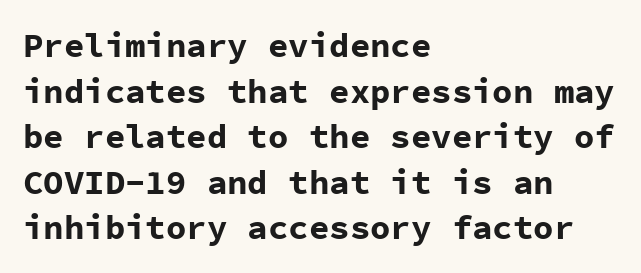
The image shows 34 px bold sans-serif type, upright, monospaced; set left-aligned, normal line spacing (1.34x), normal letter spacing, not underlined; low stroke contrast and a medium x-height.
